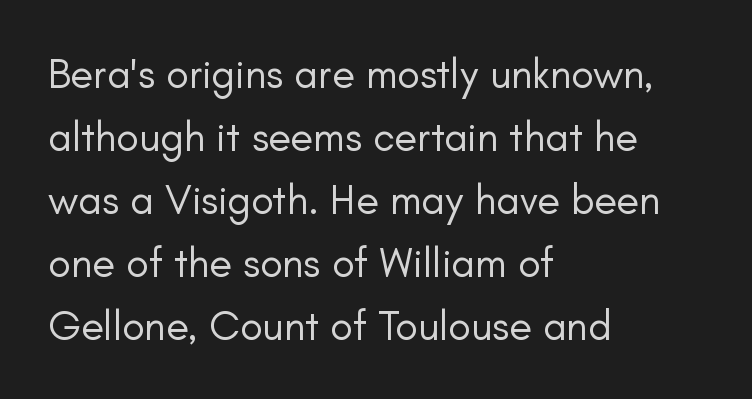
{"serif": "no", "italic": "no", "bold": "no", "weight": "regular", "width": "normal", "stroke_contrast": "low", "x_height": "small", "monospaced": "no", "underline": "no", "align": "left", "line_spacing": "normal", "line_spacing_ratio": 1.5, "letter_spacing": "normal", "letter_spacing_em": 0.0, "glyph_px": 42}
